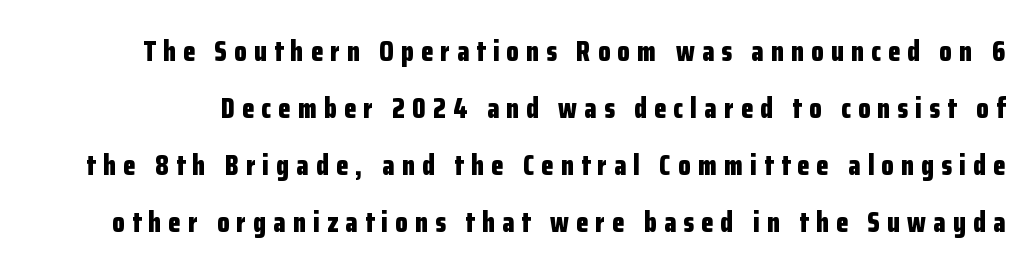
Does the lettering tilt? It doesn't — this is upright. Caption: expanded tracking, letters set apart. In terms of leading, this rendering errs on the spacious side. The glyphs have the mass of a bold cut.
